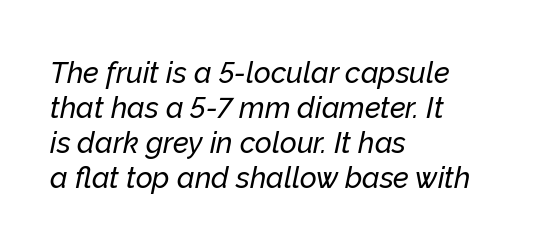
The image shows 29 px text type, italic (leaning right); set left-aligned, line spacing 1.21x, normal letter spacing, not underlined; low stroke contrast and a medium x-height.
